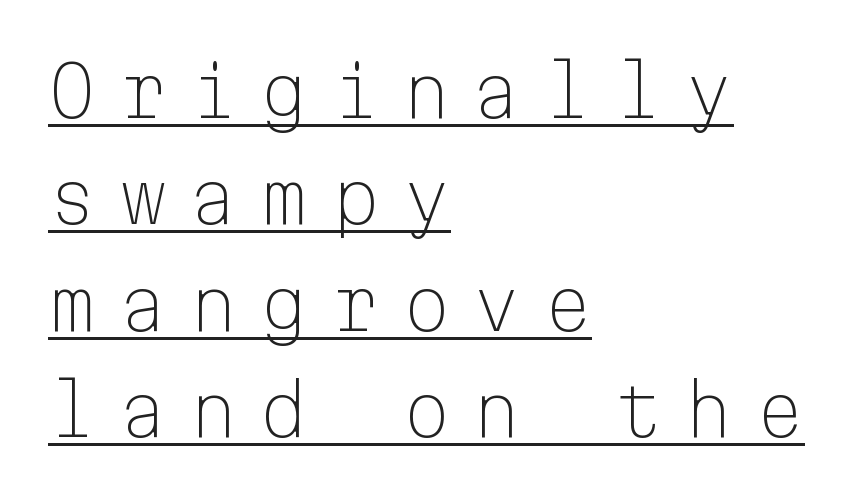
Q: Is the text bold? A: No.
Q: Is the text italic (slanted)? A: No, it is upright.
Q: Is the typeface a serif or a sans-serif typeface? A: Sans-serif.
Q: Is the text underlined? A: Yes.
Q: How is the paragraph aligned? A: Left-aligned.
Q: Is the spacing between letters normal or unusually wide? A: Unusually wide.
Q: Is the spacing between lines tight, normal or loose? A: Normal.
Q: Width (condensed, normal, or wide)? A: Normal.
Q: Stroke contrast? A: Low.
Q: x-height? A: Medium.
Q: Monospaced? A: Yes.
